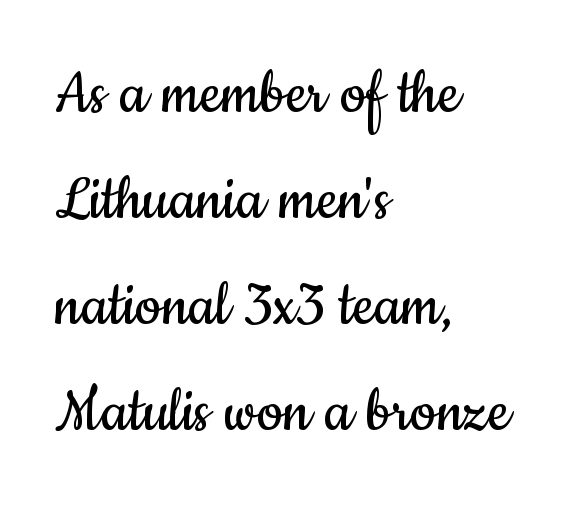
{"serif": "no", "bold": "no", "weight": "regular", "width": "condensed", "stroke_contrast": "low", "x_height": "small", "monospaced": "no", "underline": "no", "align": "left", "line_spacing": "normal", "line_spacing_ratio": 1.47, "letter_spacing": "normal", "letter_spacing_em": 0.0, "glyph_px": 72}
